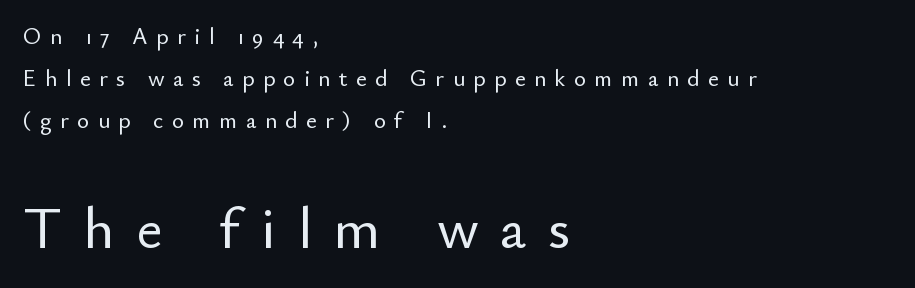
{"serif": "no", "italic": "no", "width": "normal", "stroke_contrast": "low", "x_height": "small", "monospaced": "no", "underline": "no", "align": "left", "line_spacing_ratio": 1.82, "letter_spacing": "wide", "letter_spacing_em": 0.37, "larger_block": "second", "size_ratio": 2.52, "glyph_px": 58}
